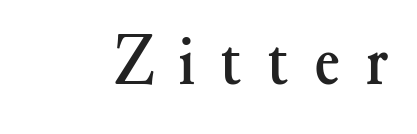
{"serif": "yes", "italic": "no", "width": "normal", "stroke_contrast": "medium", "x_height": "small", "monospaced": "no", "underline": "no", "letter_spacing": "wide", "letter_spacing_em": 0.34, "glyph_px": 75}
